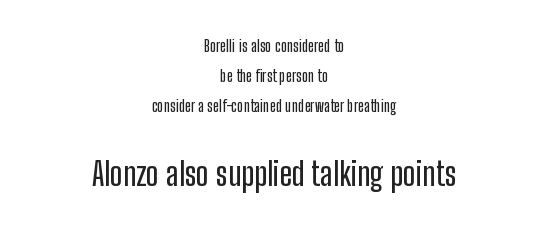
The image shows 33 px condensed sans-serif type, upright; set centered, line spacing 1.89x, normal letter spacing, not underlined; the second (bottom) block is 2.06x larger; low stroke contrast and a medium x-height.
